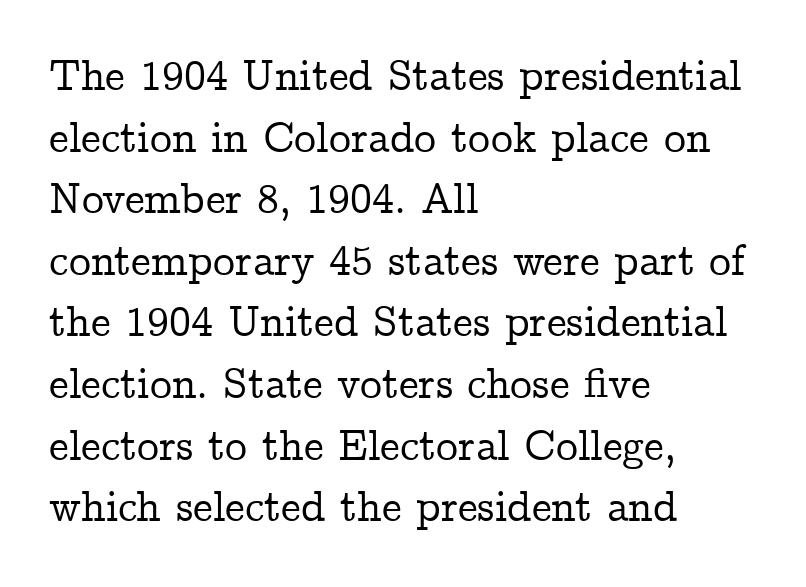
This rendering features lettering with no underline. The designer left line spacing at the default. This is roman type, the default non-slanted kind. A typesetter would call this zero additional tracking.
